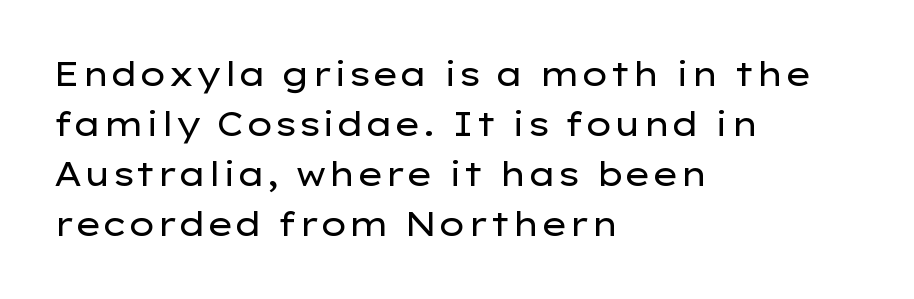
The image shows 33 px regular-weight, wide sans-serif type, upright; set left-aligned, normal line spacing (1.52x), normal letter spacing, not underlined; low stroke contrast and a medium x-height.
